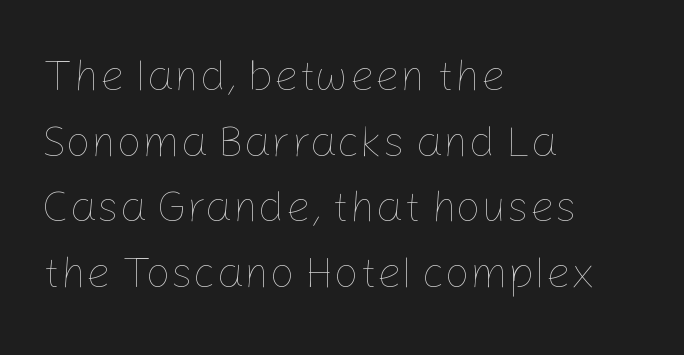
The image shows 44 px thin type, upright; set left-aligned, normal line spacing (1.49x), normal letter spacing, not underlined; low stroke contrast and a medium x-height.
